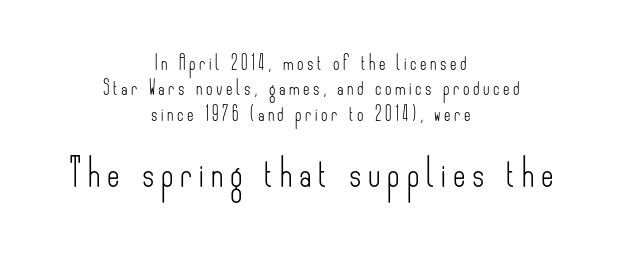
The image shows 27 px text type, upright; set centered, line spacing 1.82x, unusually wide letter spacing (+0.25 em), not underlined; the second (bottom) block is 1.93x larger.
